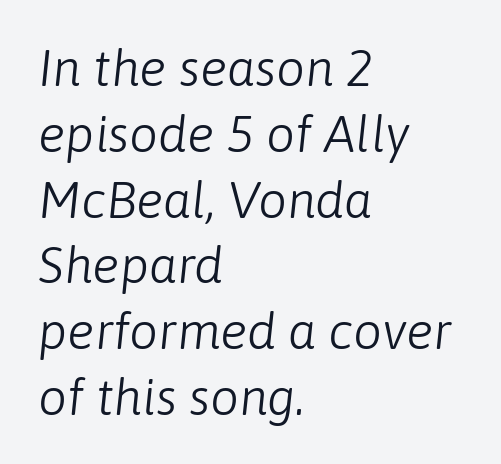
The image shows 51 px light type, italic (leaning right); set left-aligned, normal line spacing (1.29x), normal letter spacing, not underlined; low stroke contrast and a medium x-height.
